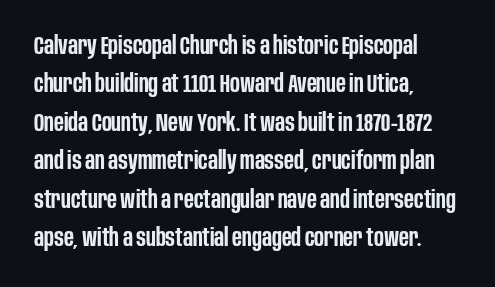
{"italic": "no", "bold": "semi", "underline": "no", "align": "left", "line_spacing": "normal", "line_spacing_ratio": 1.54, "letter_spacing": "normal", "letter_spacing_em": 0.0, "glyph_px": 25}
